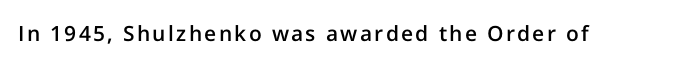
The image shows 21 px text type, upright; set not underlined.
